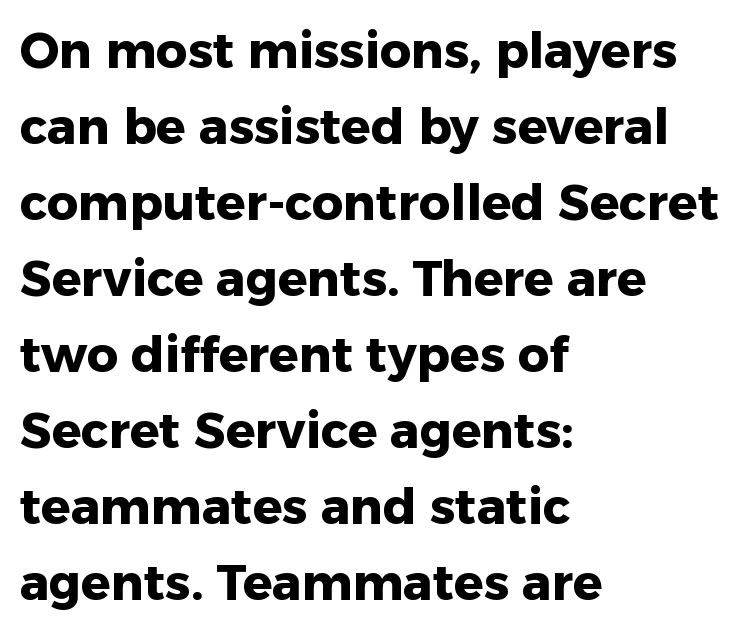
Q: Is the text bold? A: Yes.
Q: Is the text italic (slanted)? A: No, it is upright.
Q: Is the typeface a serif or a sans-serif typeface? A: Sans-serif.
Q: Is the text underlined? A: No.
Q: How is the paragraph aligned? A: Left-aligned.
Q: Is the spacing between letters normal or unusually wide? A: Normal.
Q: Is the spacing between lines tight, normal or loose? A: Normal.
Q: Width (condensed, normal, or wide)? A: Normal.
Q: Stroke contrast? A: Low.
Q: x-height? A: Medium.
Q: Monospaced? A: No.
